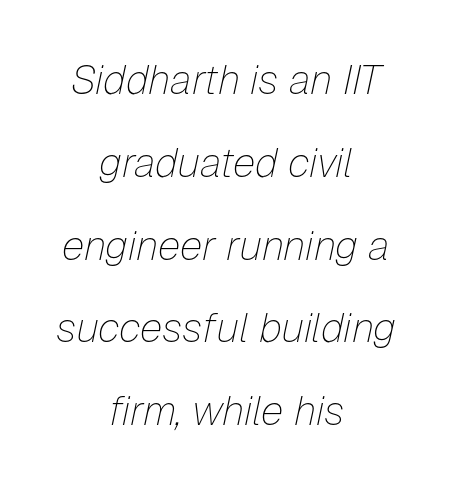
Italic: yes, the glyphs are oblique. The face used here is proportionally spaced, like ordinary book or web type. The baseline area is clear. Short note: letters normally spaced.
